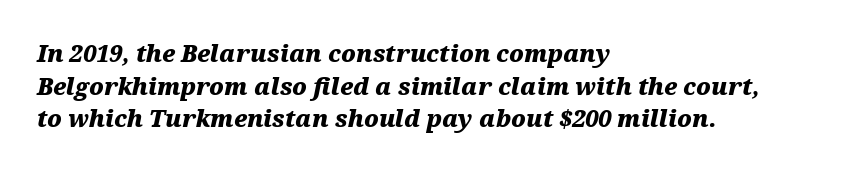
{"italic": "yes", "lean": "right", "slant_degrees": 12, "bold": "yes", "underline": "no", "align": "left", "line_spacing": "normal", "line_spacing_ratio": 1.42, "letter_spacing": "normal", "letter_spacing_em": 0.0, "glyph_px": 23}
